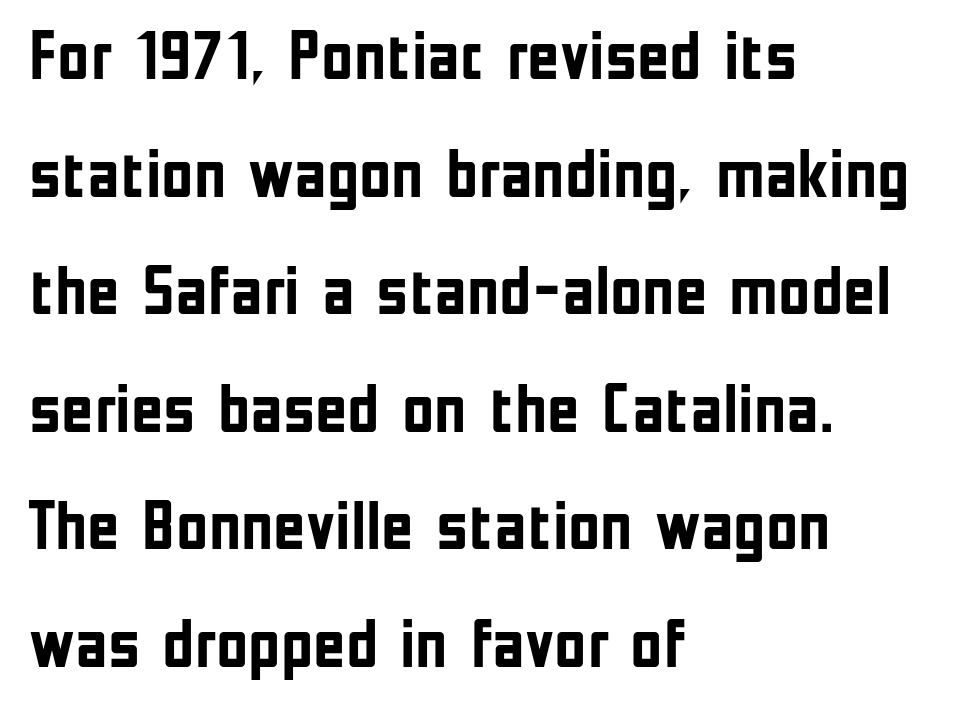
The image shows 70 px semibold, condensed sans-serif type, upright; set left-aligned, normal line spacing (1.68x), normal letter spacing, not underlined; low stroke contrast and a medium x-height.
